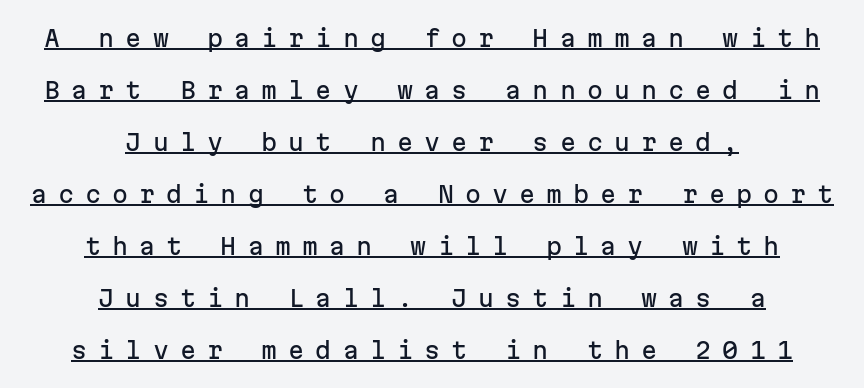
Q: Is the text italic (slanted)? A: No, it is upright.
Q: Is the text underlined? A: Yes.
Q: How is the paragraph aligned? A: Centered.
Q: Is the spacing between letters normal or unusually wide? A: Unusually wide.
Q: Is the spacing between lines tight, normal or loose? A: Loose.
